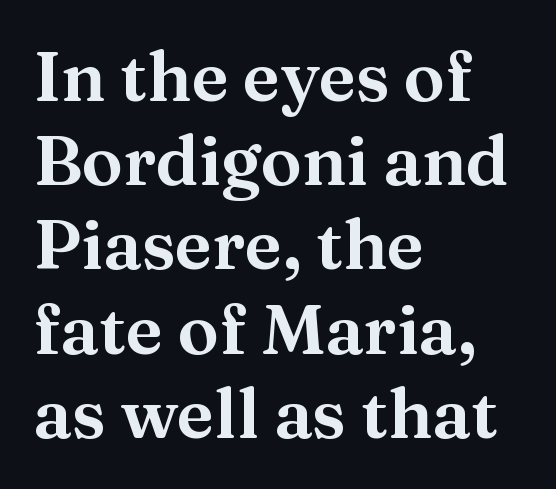
The image shows 69 px serif type, upright; set left-aligned, line spacing 1.22x, normal letter spacing, not underlined; medium stroke contrast and a medium x-height.
